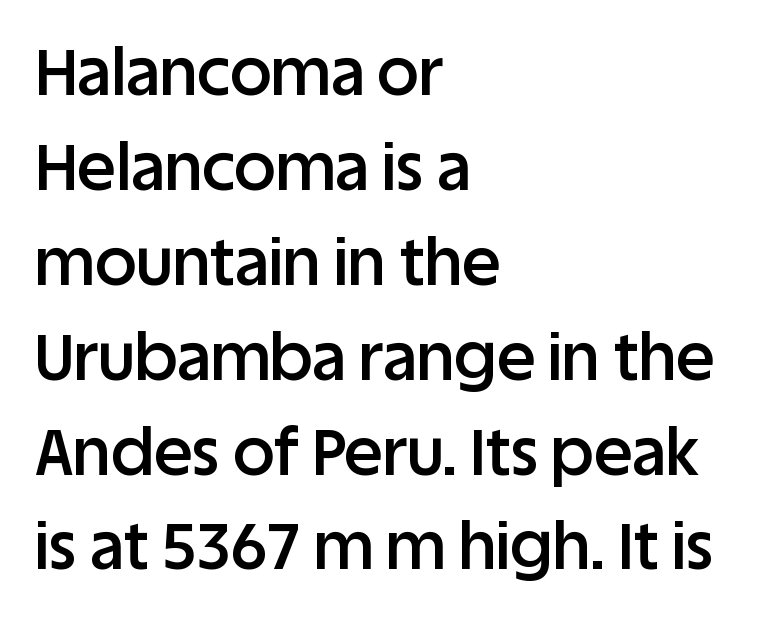
Moderately thickened strokes mark this as semibold type. This sample uses plain, unmodified letter spacing. This rendering features lettering with no underline. Looks like regular typesetting: each glyph gets only the width it needs.
